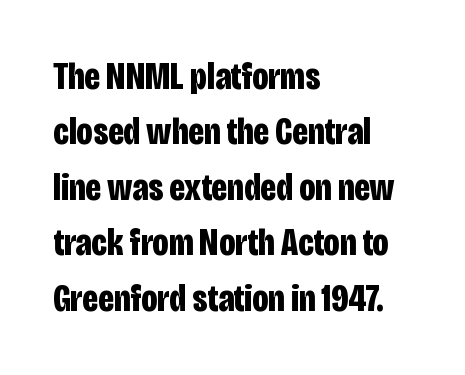
The image shows 38 px bold, condensed sans-serif type, upright; set left-aligned, normal line spacing (1.46x), normal letter spacing, not underlined; low stroke contrast and a large x-height.
